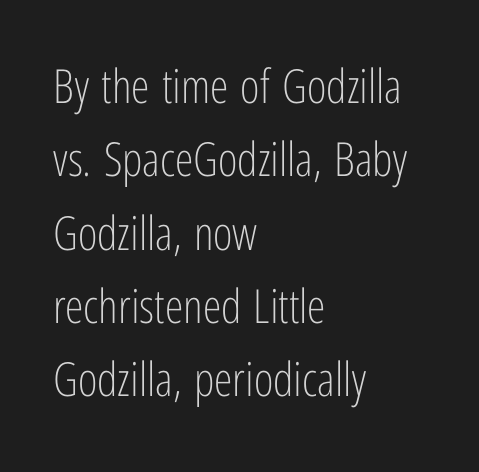
{"serif": "no", "italic": "no", "bold": "no", "weight": "light", "width": "condensed", "stroke_contrast": "low", "x_height": "medium", "monospaced": "no", "underline": "no", "align": "left", "line_spacing": "normal", "line_spacing_ratio": 1.56, "letter_spacing": "normal", "letter_spacing_em": 0.0, "glyph_px": 47}
